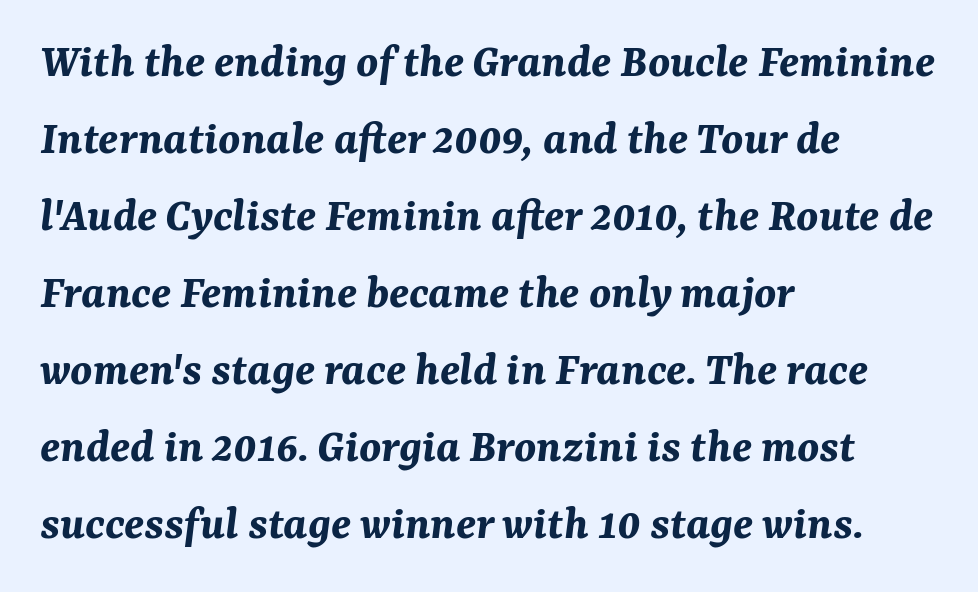
The image shows 49 px bold type, italic (leaning right); set left-aligned, normal line spacing (1.57x), normal letter spacing, not underlined; medium stroke contrast and a medium x-height.
